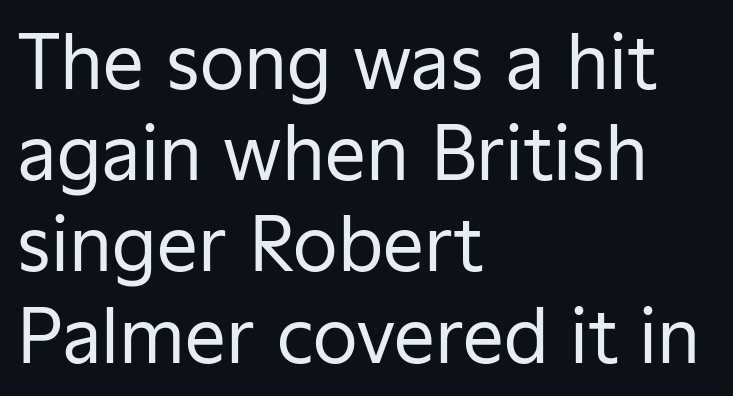
Characters follow at the spacing the type designer built in. Quick note: not italic, upright. Horizontal alignment here is leftward, the default for most running prose. How would I describe the line gaps? Plain and ordinary.
